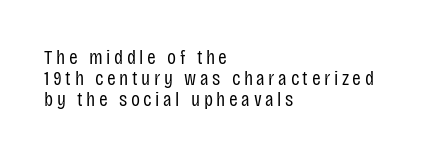
{"italic": "no", "bold": "no", "underline": "no", "align": "left", "line_spacing": "tight", "line_spacing_ratio": 0.99, "glyph_px": 21}
